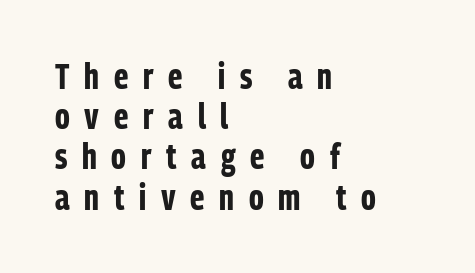
The image shows 35 px bold, condensed sans-serif type, upright; set left-aligned, tight line spacing (1.15x), unusually wide letter spacing (+0.42 em), not underlined; low stroke contrast and a medium x-height.
